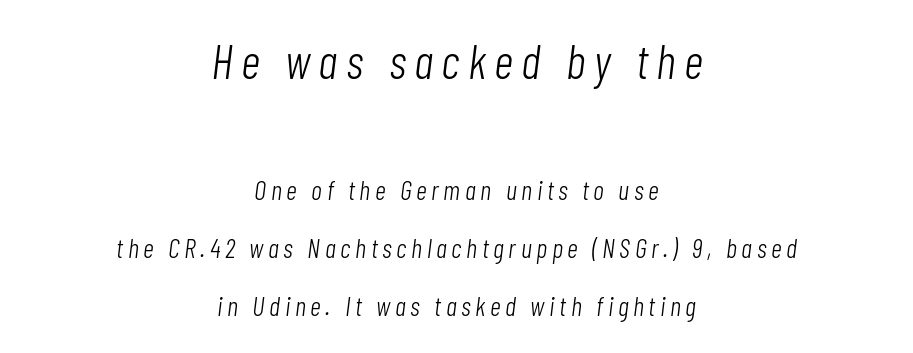
Q: Is the text bold? A: No.
Q: Is the text italic (slanted)? A: Yes, it leans right by about 7 degrees.
Q: Is the text underlined? A: No.
Q: How is the paragraph aligned? A: Centered.
Q: Is the spacing between lines tight, normal or loose? A: Loose.
Q: Which block of text is set in a larger size, the first (top) or the second (bottom)? A: The first (top) one.
Q: Width (condensed, normal, or wide)? A: Condensed.
Q: Stroke contrast? A: Low.
Q: x-height? A: Medium.
Q: Monospaced? A: No.
